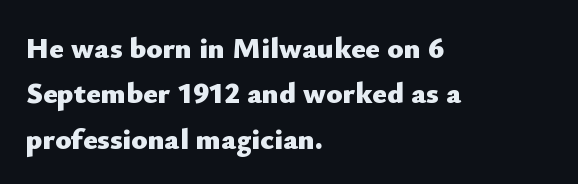
{"serif": "no", "italic": "no", "bold": "yes", "weight": "heavy", "width": "normal", "stroke_contrast": "low", "x_height": "small", "monospaced": "no", "underline": "no", "align": "left", "line_spacing": "normal", "line_spacing_ratio": 1.51, "letter_spacing": "normal", "letter_spacing_em": 0.0, "glyph_px": 30}
